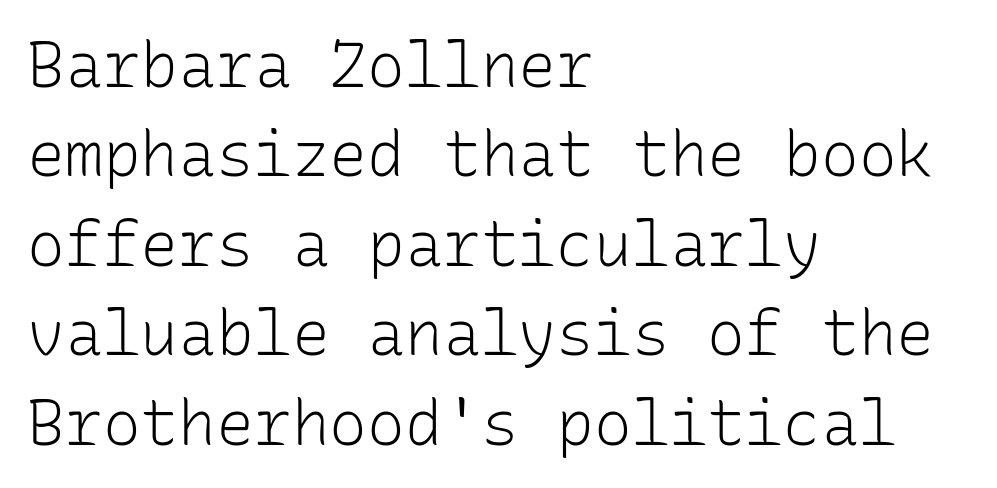
Lines of text with bare space underneath. Reading down the block, your eye returns to a fixed left position each line. Serif or sans? Sans — the stroke terminals are bare. Honestly, the letter spacing is just normal — you wouldn't notice it.
